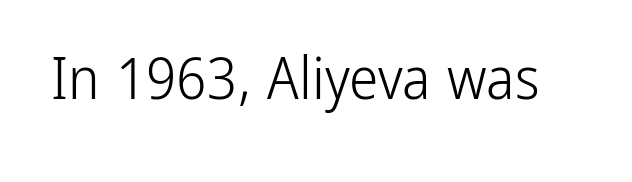
Is this a sans? Yes — the strokes have no serifs. The letters advance in unequal steps, a hallmark of proportional type. Type without underlining. Stroke thickness stays within the range of a standard reading face or lighter.
